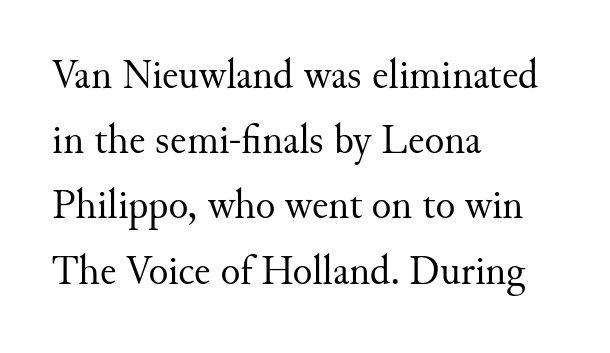
{"serif": "yes", "italic": "no", "bold": "no", "weight": "regular", "width": "normal", "stroke_contrast": "medium", "x_height": "small", "monospaced": "no", "underline": "no", "align": "left", "line_spacing": "normal", "line_spacing_ratio": 1.59, "letter_spacing": "normal", "letter_spacing_em": 0.0, "glyph_px": 41}
